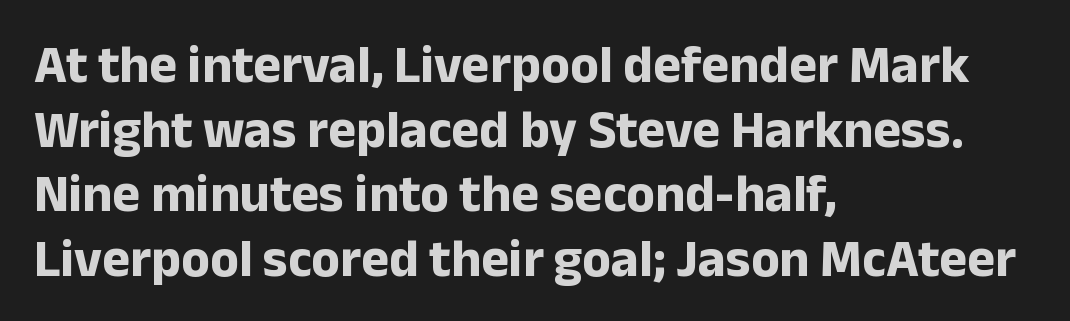
{"serif": "no", "italic": "no", "bold": "yes", "weight": "bold", "width": "normal", "stroke_contrast": "low", "x_height": "medium", "monospaced": "no", "underline": "no", "align": "left", "line_spacing_ratio": 1.22, "letter_spacing": "normal", "letter_spacing_em": 0.0, "glyph_px": 53}
